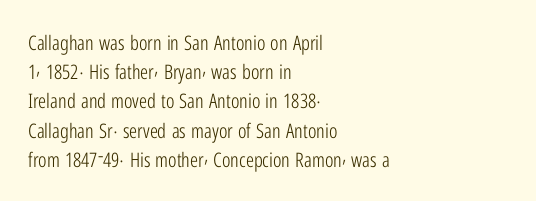
{"italic": "no", "bold": "no", "underline": "no", "align": "left", "line_spacing": "normal", "line_spacing_ratio": 1.46, "letter_spacing": "normal", "letter_spacing_em": 0.0, "glyph_px": 20}
